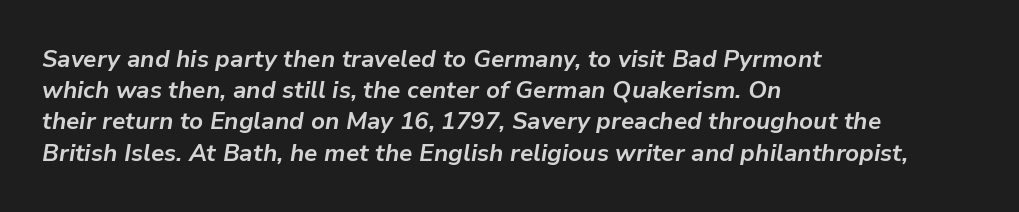
The image shows 24 px bold type, italic (leaning right); set left-aligned, normal line spacing (1.3x), normal letter spacing, not underlined.
